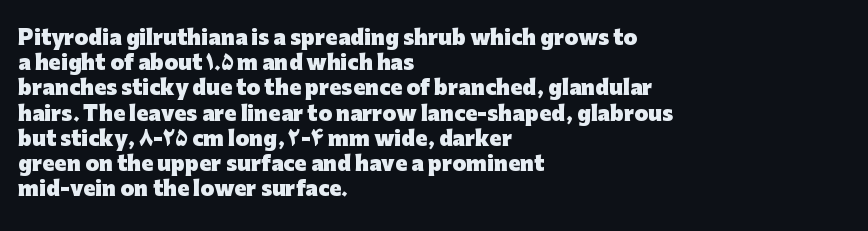
Q: Is the text bold? A: Yes.
Q: Is the text italic (slanted)? A: No, it is upright.
Q: Is the text underlined? A: No.
Q: How is the paragraph aligned? A: Left-aligned.
Q: Is the spacing between letters normal or unusually wide? A: Normal.
Q: Is the spacing between lines tight, normal or loose? A: Normal.
